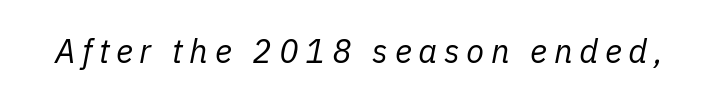
The image shows 33 px regular-weight type, italic (leaning right); set unusually wide letter spacing (+0.2 em), not underlined; low stroke contrast and a medium x-height.
